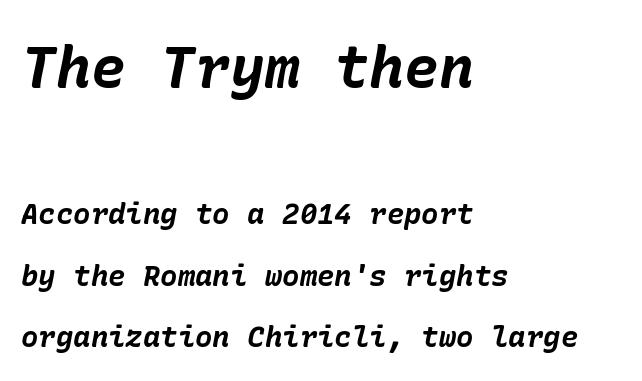
Observe the ordinary spacing: letters are neighbours, not strangers. The face used here appears at its bigger size in the upper chunk. Check the space under the baseline: it is left empty. I'd describe the lettering as bold — thick and assertive. Each line starts at the same left margin while the right side varies. When letters slant like this, we call the style italic.
